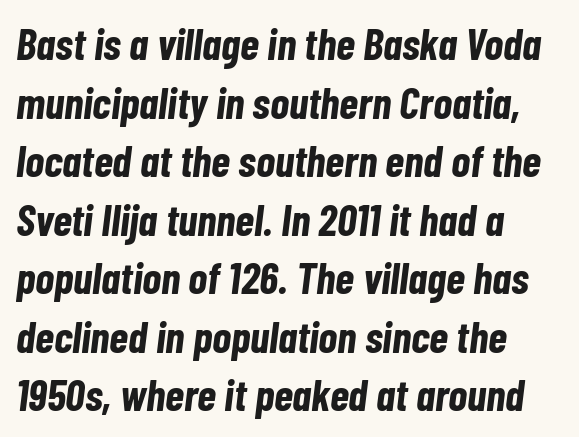
The image shows 44 px bold, condensed type, italic (leaning right); set left-aligned, normal line spacing (1.33x), normal letter spacing, not underlined; low stroke contrast and a medium x-height.
